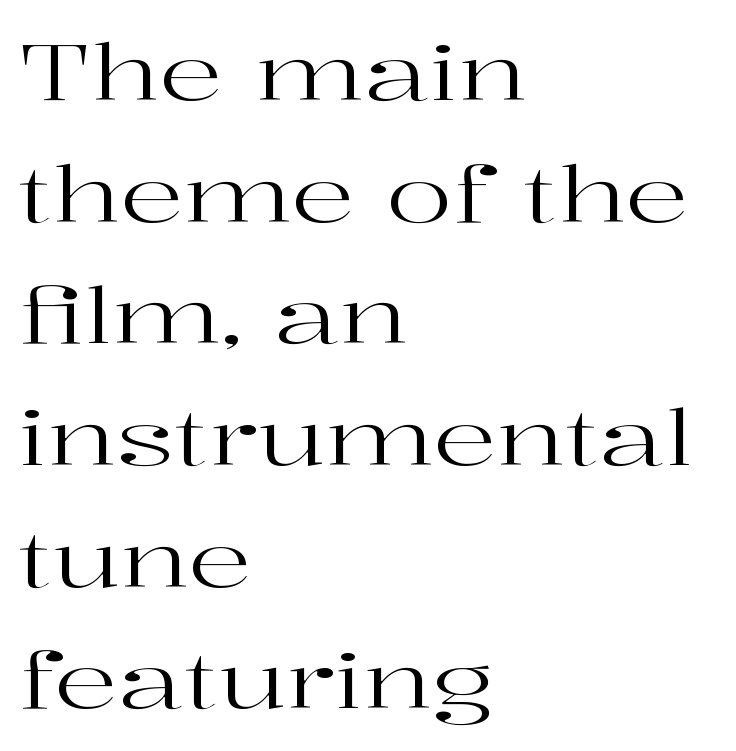
This rendering employs a face with finishing strokes, i.e., a serif. Heaviness? Minimal to ordinary, like unemphasized prose. The space beneath each line is pristine and unruled. The passage shown is typed in a proportional face where columns would drift.
